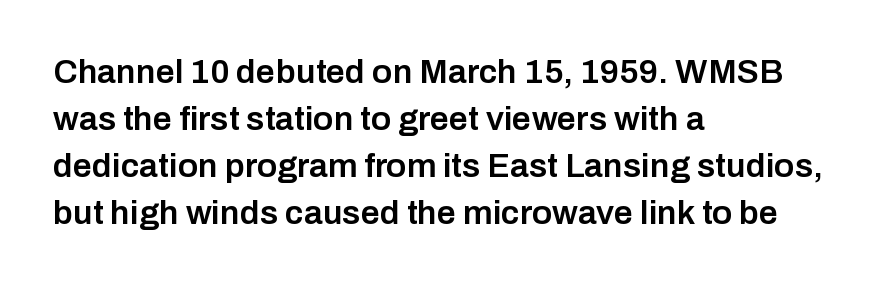
The image shows 34 px semibold sans-serif type, upright; set left-aligned, normal line spacing (1.38x), normal letter spacing, not underlined; low stroke contrast and a medium x-height.
